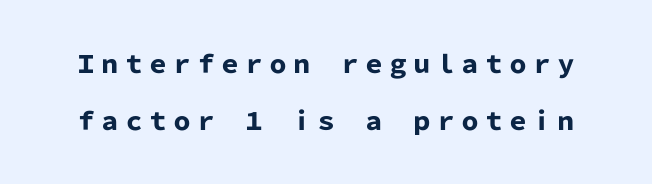
This sample trades compactness for vertical openness between lines. Tracking value appears to be zero — textbook default spacing. Plenty of ink on the page — the face is bold. Bare-footed words on every line. Posture: vertical.
